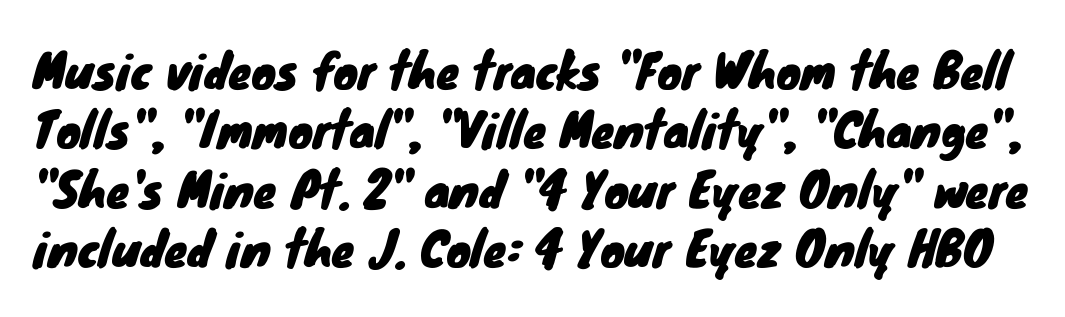
{"serif": "no", "width": "normal", "stroke_contrast": "low", "x_height": "small", "monospaced": "no", "underline": "no", "line_spacing": "normal", "line_spacing_ratio": 1.29, "letter_spacing": "normal", "letter_spacing_em": 0.0, "glyph_px": 46}
